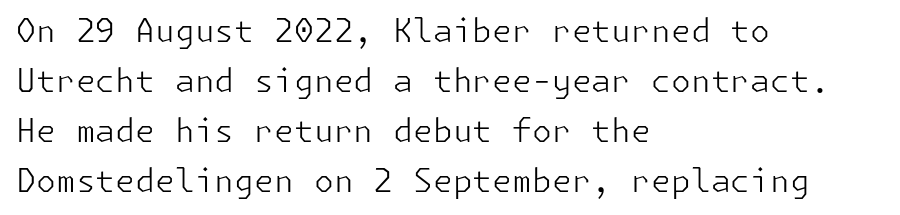
Do the letters lean? They stand straight. Compared with a centered layout, this one pins lines to the left instead. This is not heavy type; no bold has been used. Between one letter and the next there's only the usual sliver of space. Leading matches the norm, producing a regular column. Are there feet on the stems? There aren't — it's a sans.
